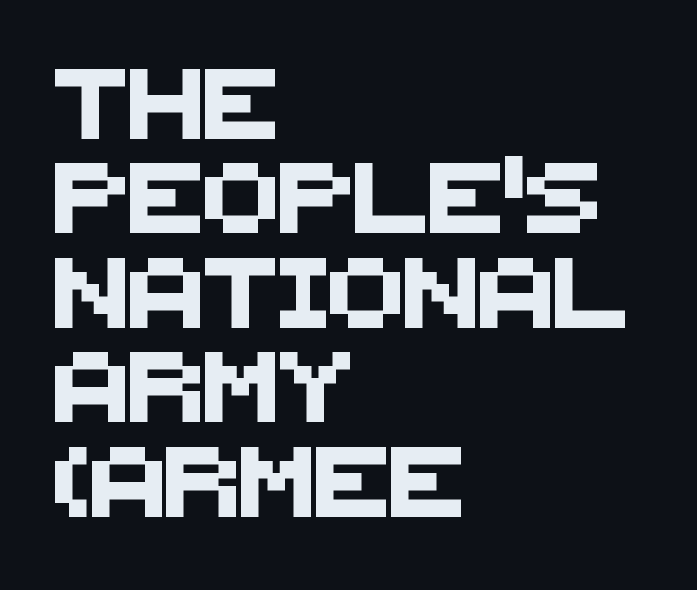
The image shows 70 px sans-serif type; set left-aligned, normal line spacing (1.35x), normal letter spacing, not underlined; medium stroke contrast and a large x-height.
